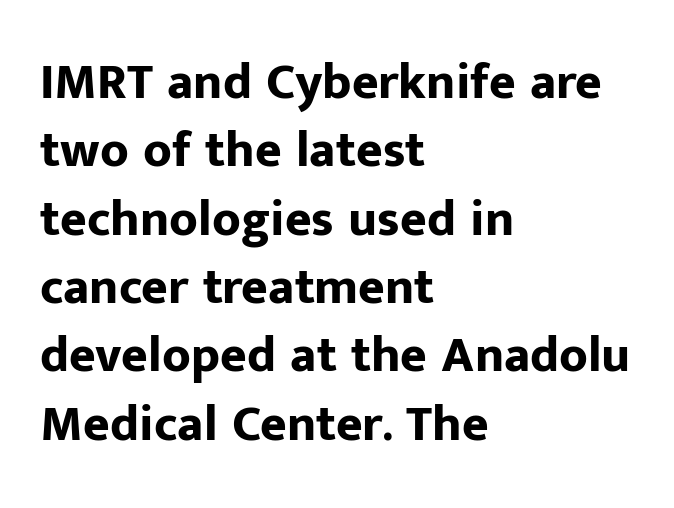
The image shows 51 px bold sans-serif type, upright; set left-aligned, normal line spacing (1.34x), normal letter spacing, not underlined; low stroke contrast and a medium x-height.
